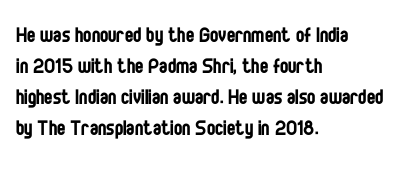
A light-to-regular cut is what we see here. Clear beneath every line of the passage. Vertical strokes here are truly vertical. The passage shown has conventional tracking throughout. Leftover space on each line is placed entirely after the last word.
